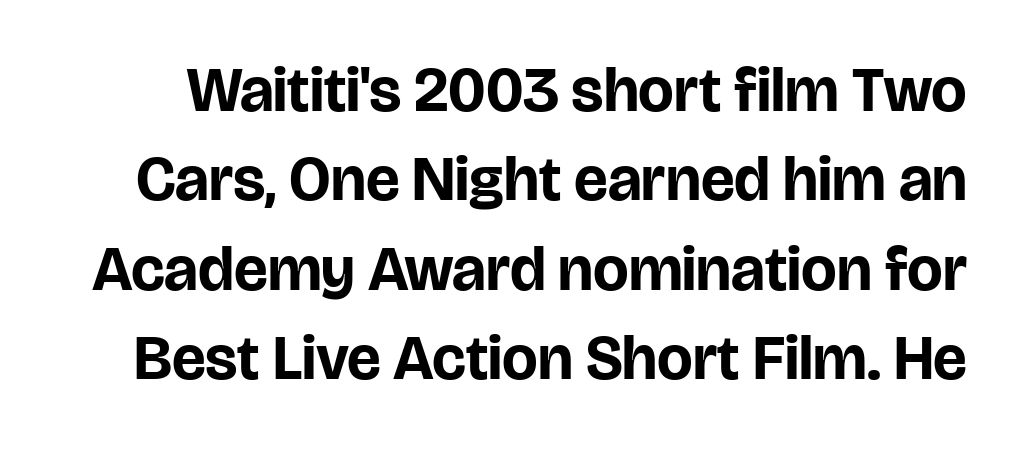
Q: Is the text bold? A: Yes.
Q: Is the text italic (slanted)? A: No, it is upright.
Q: Is the typeface a serif or a sans-serif typeface? A: Sans-serif.
Q: Is the text underlined? A: No.
Q: Is the spacing between letters normal or unusually wide? A: Normal.
Q: Is the spacing between lines tight, normal or loose? A: Normal.
Q: Width (condensed, normal, or wide)? A: Normal.
Q: Stroke contrast? A: Low.
Q: x-height? A: Large.
Q: Monospaced? A: No.
